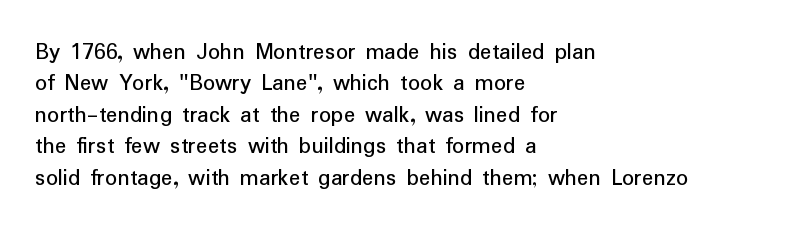
Q: Is the text bold? A: No.
Q: Is the text italic (slanted)? A: No, it is upright.
Q: Is the text underlined? A: No.
Q: How is the paragraph aligned? A: Left-aligned.
Q: Is the spacing between letters normal or unusually wide? A: Normal.
Q: Is the spacing between lines tight, normal or loose? A: Normal.
